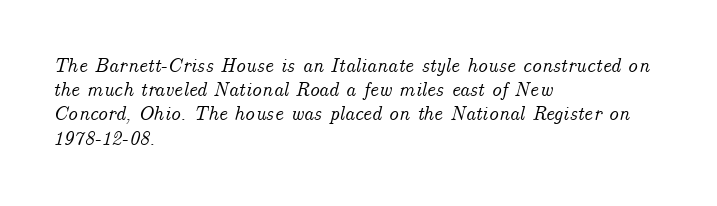
A typesetter would call this zero additional tracking. These lines stack with their left ends in a neat column. It's the slanting kind of type. The baseline area is clear.
